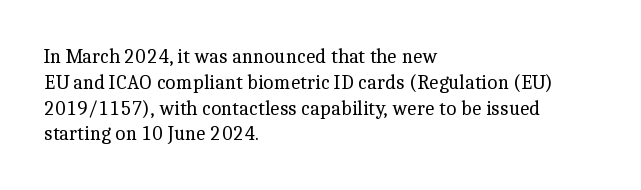
Interline gaps are of average width in this sample. Style check: upright. Tracking here is standard; glyphs follow each other at the usual distance. Stroke mass is kept to a normal reading level or below. Beneath every word, the page is bare. Leftover space on each line is placed entirely after the last word.
